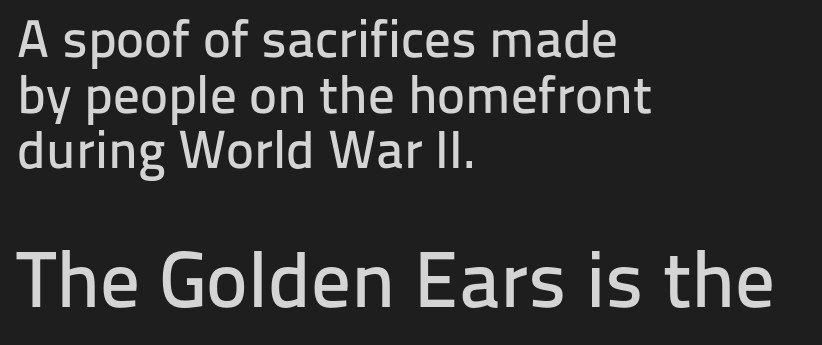
The image shows 79 px sans-serif type, upright; set left-aligned, tight line spacing (1.05x), normal letter spacing, not underlined; the second (bottom) block is 1.49x larger; low stroke contrast and a medium x-height.
